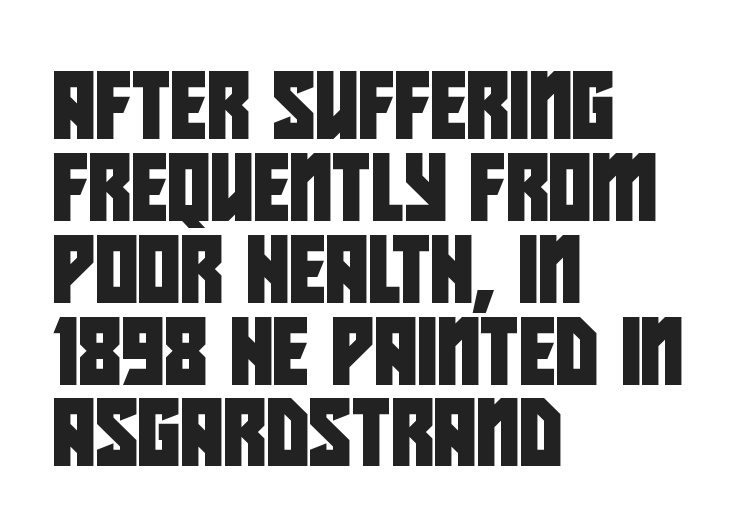
Q: Is the typeface a serif or a sans-serif typeface? A: Sans-serif.
Q: Is the text underlined? A: No.
Q: How is the paragraph aligned? A: Left-aligned.
Q: Is the spacing between letters normal or unusually wide? A: Normal.
Q: Width (condensed, normal, or wide)? A: Condensed.
Q: Stroke contrast? A: Low.
Q: x-height? A: Large.
Q: Monospaced? A: No.
